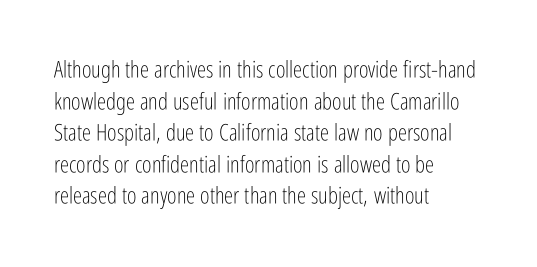
The image shows 23 px text type, upright; set left-aligned, normal line spacing (1.37x), normal letter spacing, not underlined.
